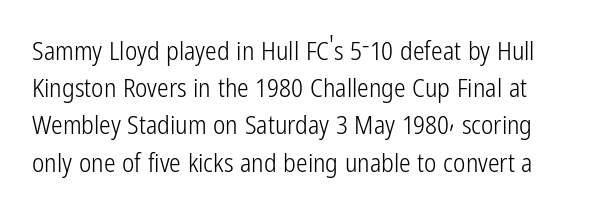
The image shows 26 px text type, upright; set normal line spacing (1.43x), normal letter spacing, not underlined.
